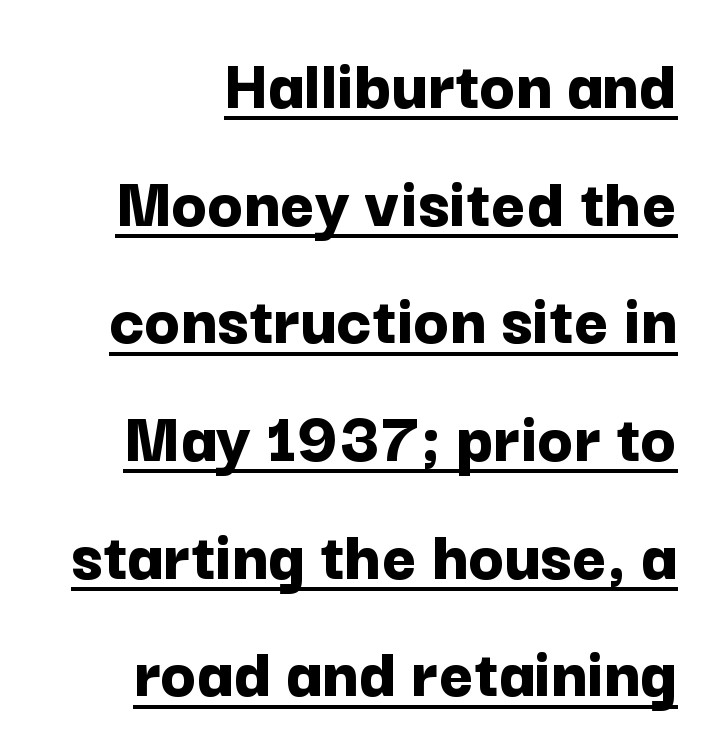
{"serif": "no", "italic": "no", "bold": "yes", "weight": "bold", "width": "normal", "stroke_contrast": "low", "x_height": "medium", "monospaced": "no", "underline": "yes", "align": "right", "line_spacing": "normal", "line_spacing_ratio": 1.59, "letter_spacing": "normal", "letter_spacing_em": 0.0, "glyph_px": 74}
